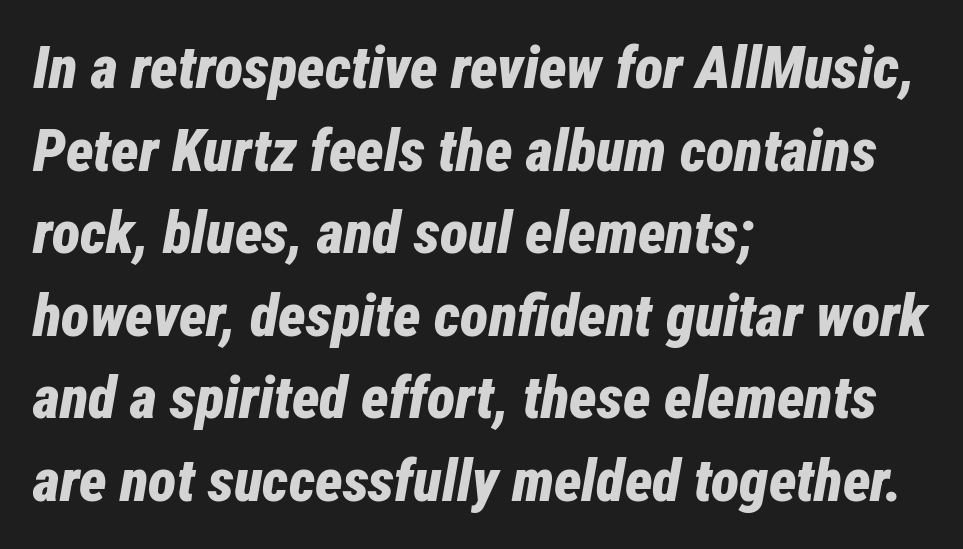
Quick note: underline off. Short note: letters normally spaced. Quick note: italic. The font is running at its bold setting. The compositor pushed each line to the left boundary.
